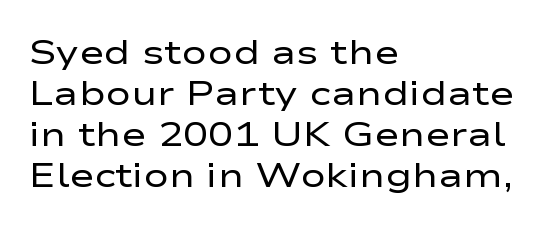
{"serif": "no", "italic": "no", "bold": "no", "weight": "regular", "width": "wide", "stroke_contrast": "low", "x_height": "medium", "monospaced": "no", "underline": "no", "align": "left", "line_spacing_ratio": 1.21, "letter_spacing": "normal", "letter_spacing_em": 0.0, "glyph_px": 34}
